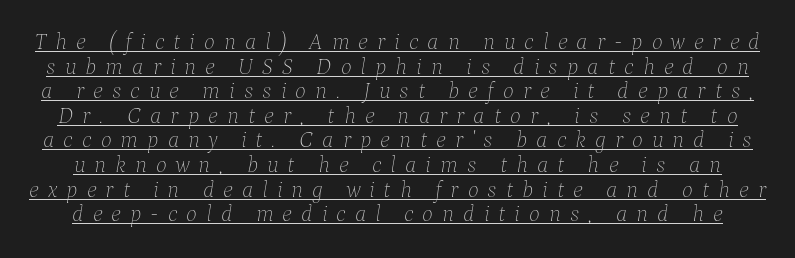
{"italic": "yes", "lean": "right", "slant_degrees": 9, "bold": "no", "underline": "yes", "line_spacing": "tight", "line_spacing_ratio": 1.07, "letter_spacing": "wide", "letter_spacing_em": 0.39, "glyph_px": 23}
